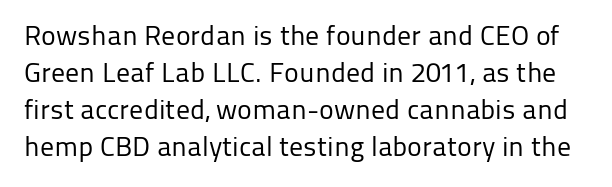
The image shows 28 px regular-weight sans-serif type, upright; set normal line spacing (1.32x), normal letter spacing, not underlined; low stroke contrast and a medium x-height.
